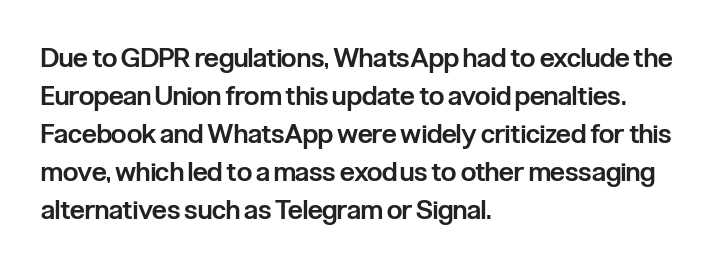
{"italic": "no", "bold": "semi", "underline": "no", "align": "left", "line_spacing": "normal", "line_spacing_ratio": 1.41, "letter_spacing": "normal", "letter_spacing_em": 0.0, "glyph_px": 27}
